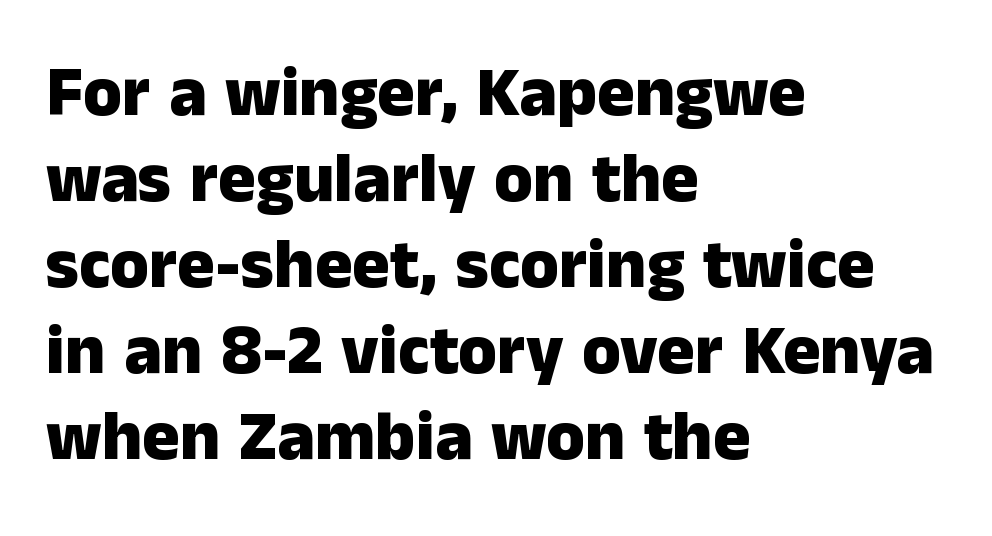
{"serif": "no", "italic": "no", "bold": "yes", "weight": "heavy", "width": "normal", "stroke_contrast": "low", "x_height": "medium", "monospaced": "no", "underline": "no", "align": "left", "line_spacing_ratio": 1.23, "letter_spacing": "normal", "letter_spacing_em": 0.0, "glyph_px": 70}
